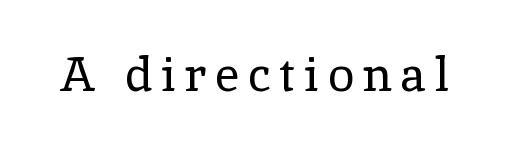
The image shows 48 px regular-weight serif type, upright; set not underlined; a medium x-height.
